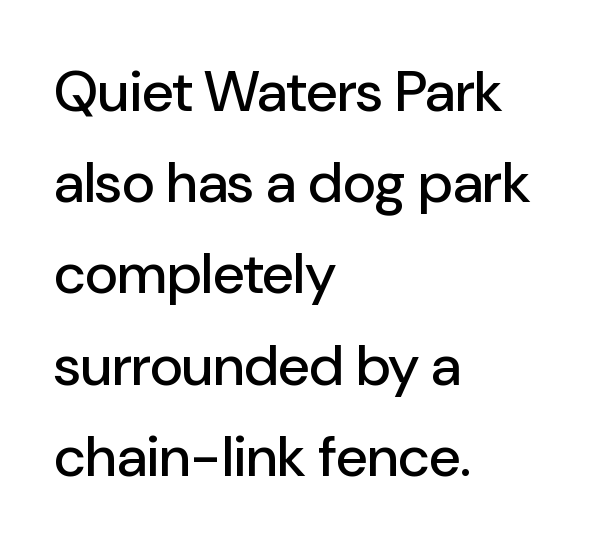
You could not count columns in this text — the font is proportionally spaced. Casual observation: everything's shoved over to the left. Type without underlining. Ascenders rise straight up at ninety degrees. The designer left line spacing at the default.
